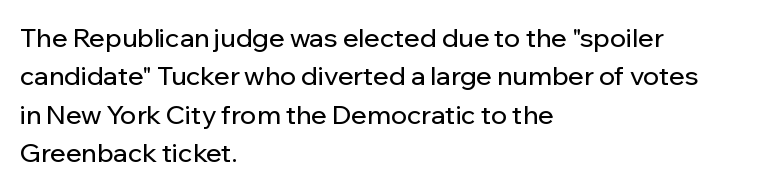
Q: Is the text italic (slanted)? A: No, it is upright.
Q: Is the text underlined? A: No.
Q: How is the paragraph aligned? A: Left-aligned.
Q: Is the spacing between letters normal or unusually wide? A: Normal.
Q: Is the spacing between lines tight, normal or loose? A: Normal.
